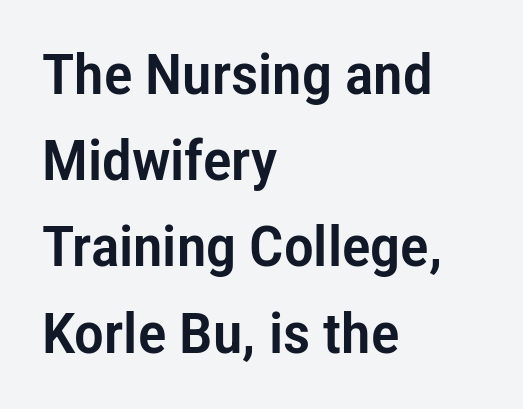
This sample has the flowing, uneven cadence of proportional lettering. A roman cut, with each character standing at attention. Is there much room between lines? A standard amount, neither cramped nor airy. Leftover space on each line is placed entirely after the last word. Caption: standard tracking, unaltered.
